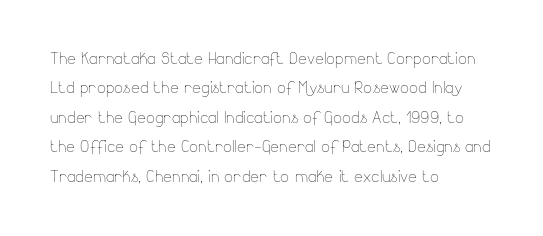
Q: Is the text bold? A: No.
Q: Is the text italic (slanted)? A: No, it is upright.
Q: Is the text underlined? A: No.
Q: How is the paragraph aligned? A: Left-aligned.
Q: Is the spacing between letters normal or unusually wide? A: Normal.
Q: Is the spacing between lines tight, normal or loose? A: Normal.
